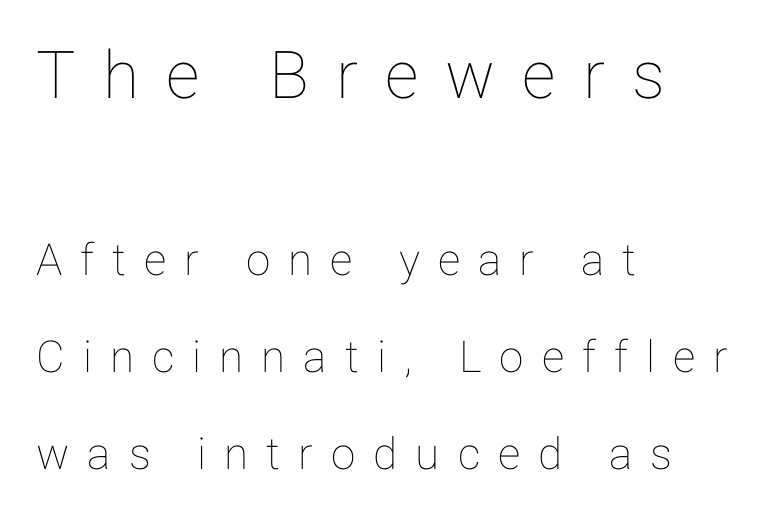
Q: Is the text italic (slanted)? A: No, it is upright.
Q: Is the text underlined? A: No.
Q: How is the paragraph aligned? A: Left-aligned.
Q: Is the spacing between letters normal or unusually wide? A: Unusually wide.
Q: Is the spacing between lines tight, normal or loose? A: Loose.
Q: Which block of text is set in a larger size, the first (top) or the second (bottom)? A: The first (top) one.
Q: Width (condensed, normal, or wide)? A: Normal.
Q: Stroke contrast? A: Low.
Q: x-height? A: Medium.
Q: Monospaced? A: No.
